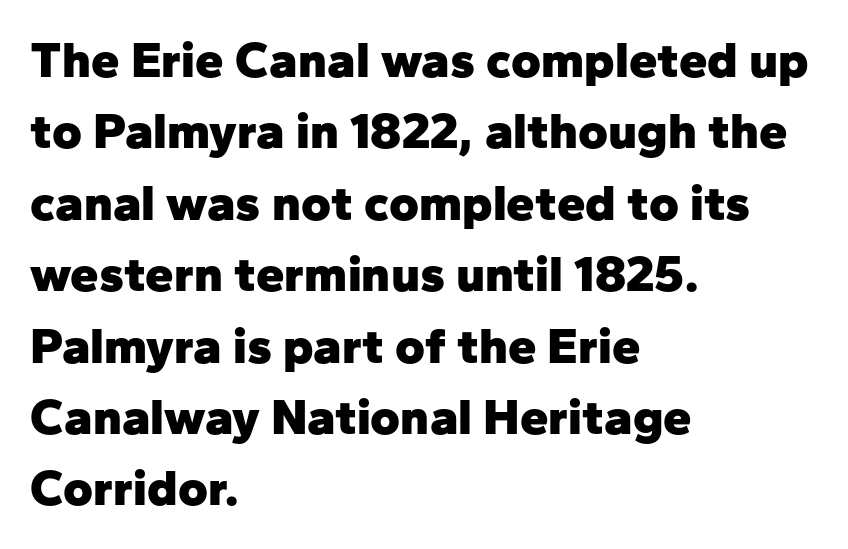
{"serif": "no", "italic": "no", "bold": "yes", "weight": "heavy", "width": "normal", "stroke_contrast": "low", "x_height": "medium", "monospaced": "no", "underline": "no", "align": "left", "line_spacing": "normal", "line_spacing_ratio": 1.4, "letter_spacing": "normal", "letter_spacing_em": 0.0, "glyph_px": 51}
